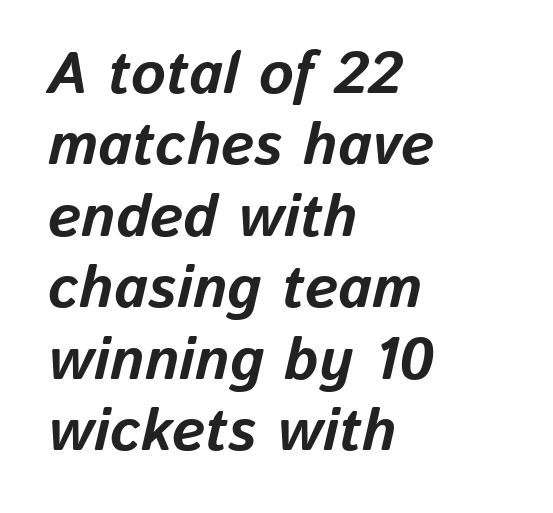
Q: Is the text bold? A: Yes.
Q: Is the text italic (slanted)? A: Yes, it leans right by about 13 degrees.
Q: Is the text underlined? A: No.
Q: How is the paragraph aligned? A: Left-aligned.
Q: Is the spacing between letters normal or unusually wide? A: Normal.
Q: Width (condensed, normal, or wide)? A: Normal.
Q: Stroke contrast? A: Low.
Q: x-height? A: Medium.
Q: Monospaced? A: No.
